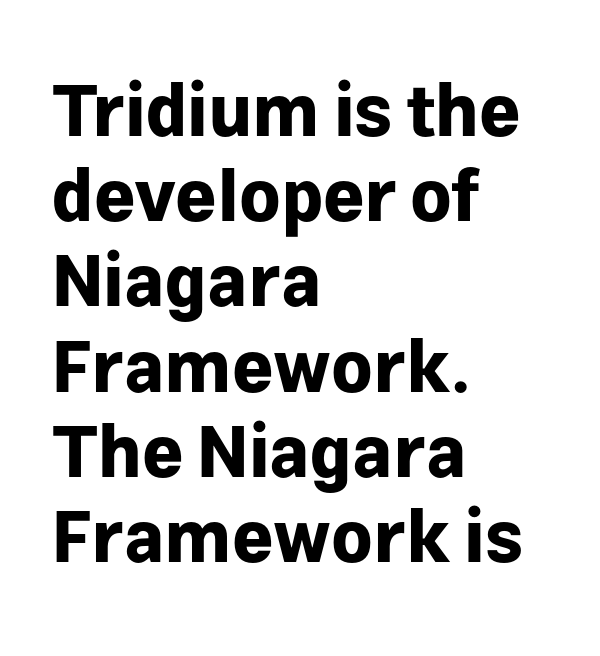
Q: Is the text bold? A: Yes.
Q: Is the text italic (slanted)? A: No, it is upright.
Q: Is the typeface a serif or a sans-serif typeface? A: Sans-serif.
Q: Is the text underlined? A: No.
Q: How is the paragraph aligned? A: Left-aligned.
Q: Is the spacing between letters normal or unusually wide? A: Normal.
Q: Width (condensed, normal, or wide)? A: Normal.
Q: Stroke contrast? A: Low.
Q: x-height? A: Medium.
Q: Monospaced? A: No.
